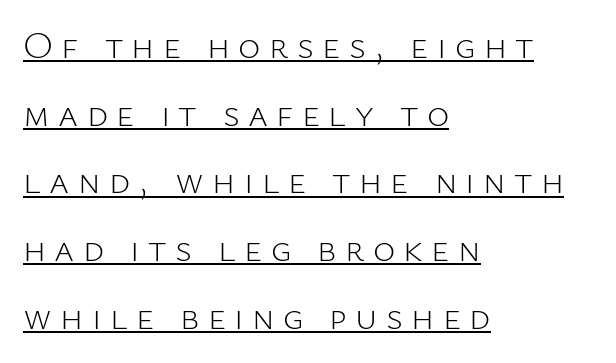
Q: Is the text bold? A: No.
Q: Is the text italic (slanted)? A: No, it is upright.
Q: Is the typeface a serif or a sans-serif typeface? A: Sans-serif.
Q: Is the text underlined? A: Yes.
Q: How is the paragraph aligned? A: Left-aligned.
Q: Is the spacing between letters normal or unusually wide? A: Unusually wide.
Q: Width (condensed, normal, or wide)? A: Normal.
Q: Stroke contrast? A: Low.
Q: x-height? A: Medium.
Q: Monospaced? A: No.
